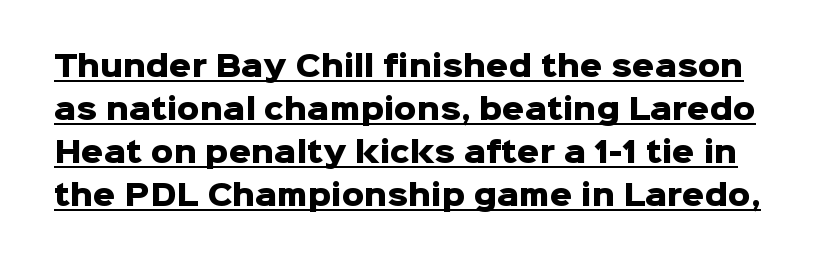
The passage shown stacks its lines at a standard gap. Unlike a traditional serif, this face leaves its strokes unadorned. Honestly, the underline is the first thing you notice here. The letterforms sit shoulder to shoulder at normal distance.
